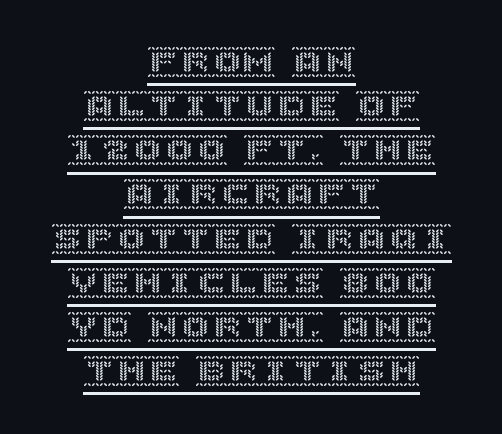
{"italic": "no", "width": "normal", "x_height": "large", "underline": "yes", "align": "center", "line_spacing": "normal", "line_spacing_ratio": 1.38, "letter_spacing": "normal", "letter_spacing_em": 0.0, "glyph_px": 32}
